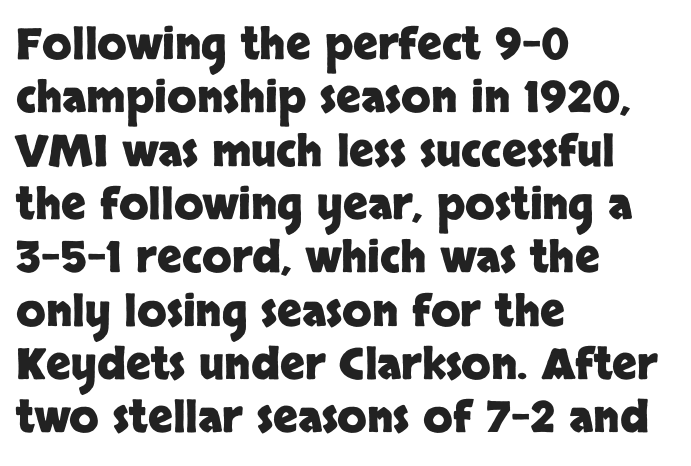
The image shows 43 px heavy sans-serif type, upright; set left-aligned, line spacing 1.24x, normal letter spacing, not underlined; low stroke contrast and a large x-height.
